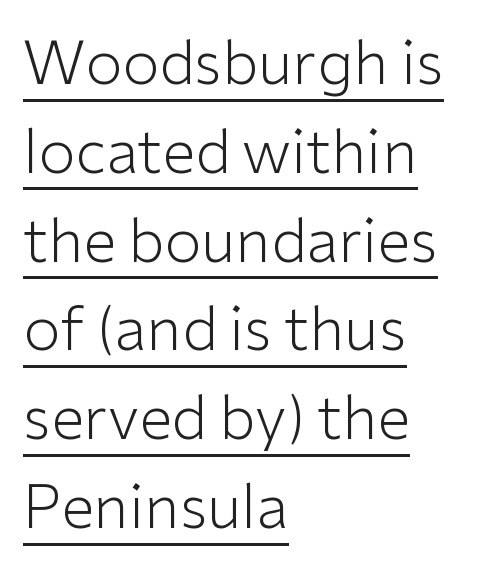
Has an underline been added? It has. Tracking here is standard; glyphs follow each other at the usual distance. The passage shown is typed in a proportional face where columns would drift. Whoever set this chose a conventional vertical rhythm. Unbolded letterforms with no extra heft. The rag falls on the right side of this text block.
